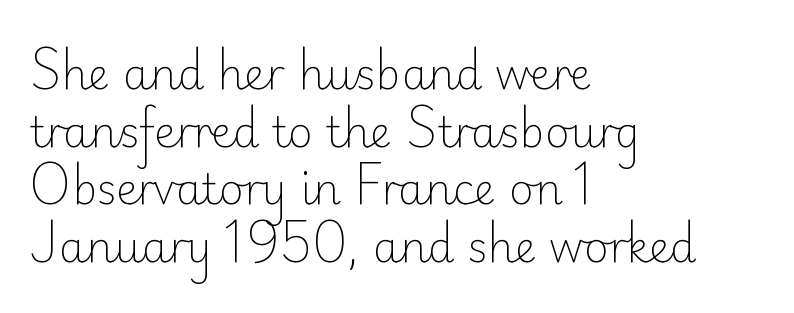
The image shows 42 px light sans-serif type, upright; set left-aligned, normal line spacing (1.37x), normal letter spacing, not underlined; low stroke contrast and a small x-height.
